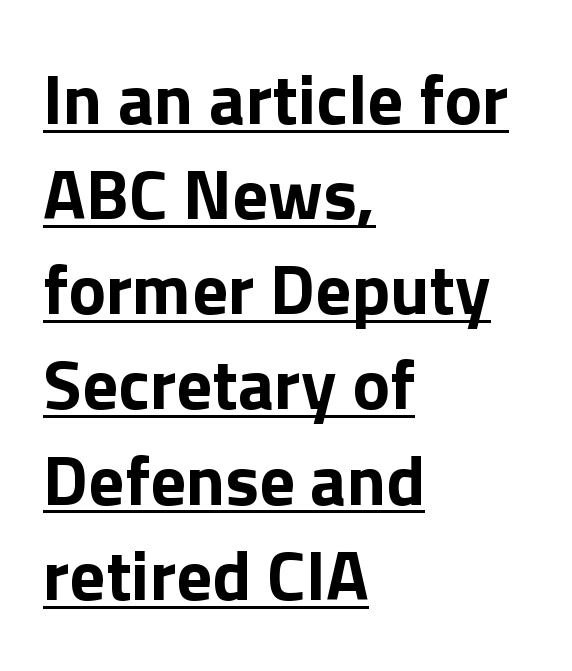
Compared with undecorated copy, this sample adds a rule below the words. The letters advance in unequal steps, a hallmark of proportional type. Regarding leading, the lines here are spaced in the standard way. Posture: straight, roman, zero tilt. Unlike a traditional serif, this face leaves its strokes unadorned.
